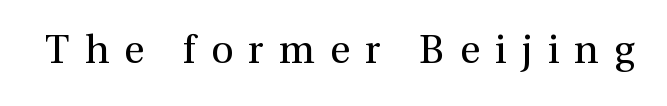
The image shows 39 px regular-weight serif type, upright; set unusually wide letter spacing (+0.39 em), not underlined; a medium x-height.
